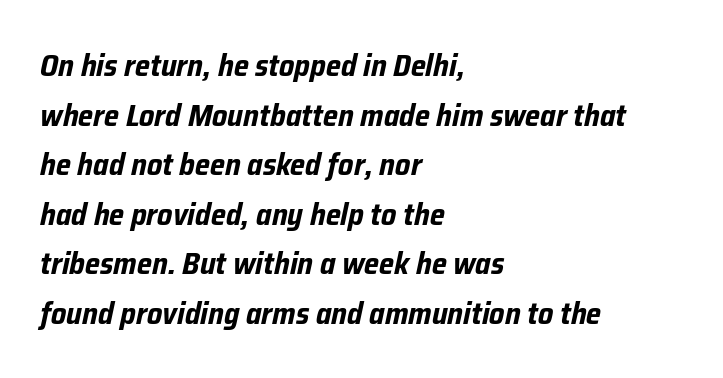
Typesetter's note: full bold, strokes at maximum text heaviness. The rendering uses natural spacing where letterforms have individual widths. Compared with typical paragraphs, the rows here are spaced about the same. Students, note that the glyphs here touch the page at normal intervals. If you drew a line through each stem, it would be angled. The setting favours the left margin, as ordinary paragraphs usually do.
